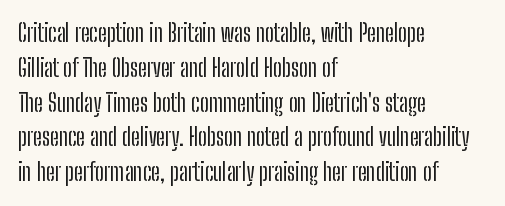
The image shows 24 px text type, upright; set left-aligned, normal line spacing (1.45x), normal letter spacing, not underlined.
